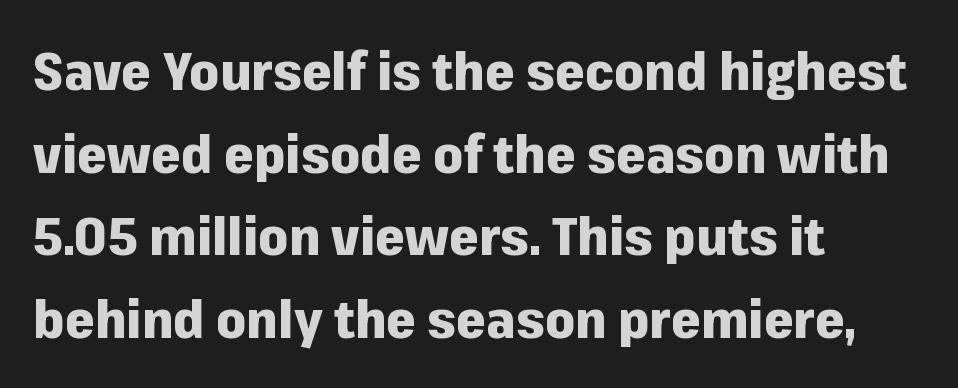
The image shows 53 px heavy sans-serif type, upright; set left-aligned, normal line spacing (1.56x), normal letter spacing, not underlined; low stroke contrast and a medium x-height.
